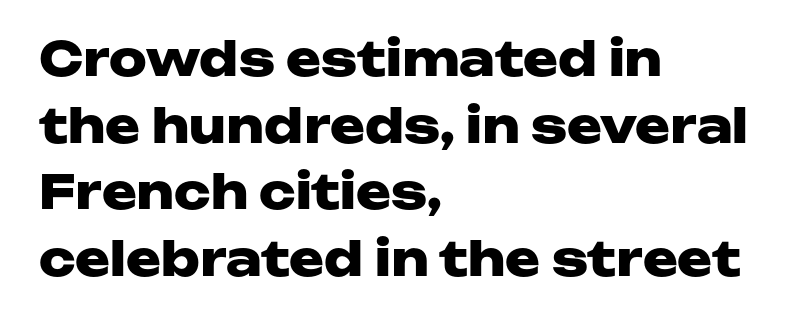
{"serif": "no", "italic": "no", "bold": "yes", "weight": "heavy", "width": "wide", "stroke_contrast": "low", "x_height": "medium", "monospaced": "no", "underline": "no", "align": "left", "line_spacing": "normal", "line_spacing_ratio": 1.42, "letter_spacing": "normal", "letter_spacing_em": 0.0, "glyph_px": 47}
